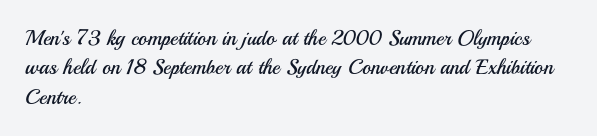
{"bold": "no", "underline": "no", "align": "left", "line_spacing": "normal", "line_spacing_ratio": 1.4, "letter_spacing": "normal", "letter_spacing_em": 0.0, "glyph_px": 21}
